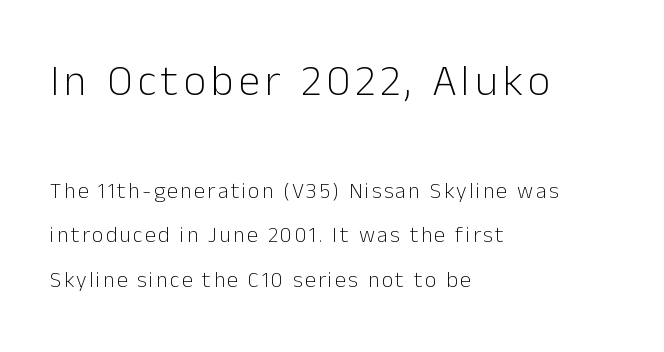
{"serif": "no", "italic": "no", "bold": "no", "weight": "light", "width": "normal", "stroke_contrast": "low", "x_height": "medium", "monospaced": "no", "underline": "no", "align": "left", "line_spacing": "loose", "line_spacing_ratio": 2.03, "larger_block": "first", "size_ratio": 2.0, "glyph_px": 44}
